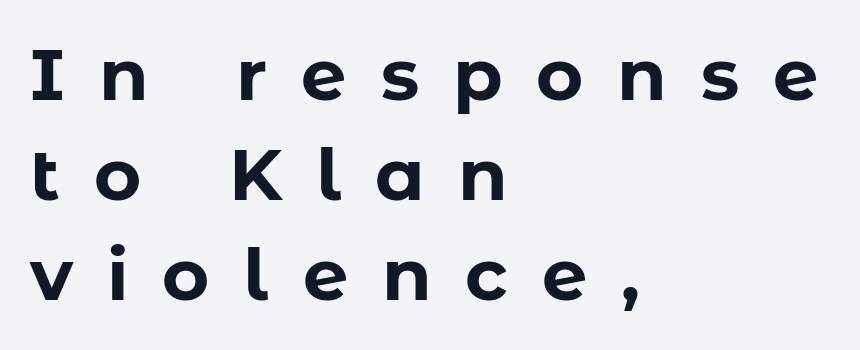
Q: Is the text bold? A: Yes.
Q: Is the text italic (slanted)? A: No, it is upright.
Q: Is the typeface a serif or a sans-serif typeface? A: Sans-serif.
Q: Is the text underlined? A: No.
Q: How is the paragraph aligned? A: Left-aligned.
Q: Is the spacing between letters normal or unusually wide? A: Unusually wide.
Q: Is the spacing between lines tight, normal or loose? A: Normal.
Q: Width (condensed, normal, or wide)? A: Normal.
Q: Stroke contrast? A: Low.
Q: x-height? A: Medium.
Q: Monospaced? A: No.
